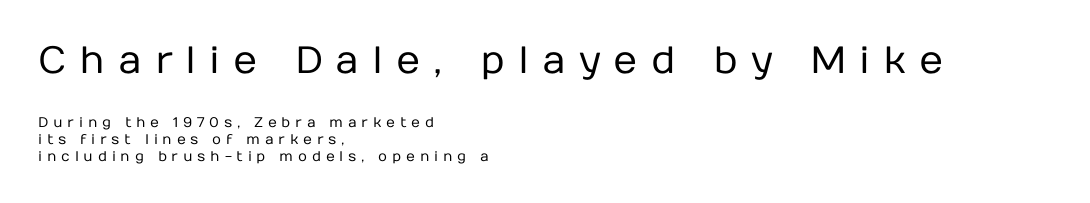
Each stroke keeps to a modest, everyday thickness or less. Size contrast runs from large at the top to small at the bottom. Spacing verdict: proportional, widths tailored to each character. Notice how the stems are strictly vertical — no italics here. Each line starts at the same left margin while the right side varies. Characters follow at a spacing far wider than the type designer built in.
